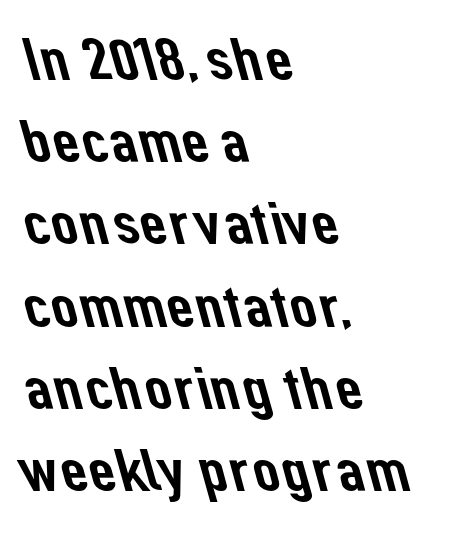
Quick note: underline off. The lines in this sample share a left origin and differ only in where they stop. Tracking here is standard; glyphs follow each other at the usual distance. Varying glyph widths throughout — classic text-font behaviour. The glyphs in this specimen are sans serif.
